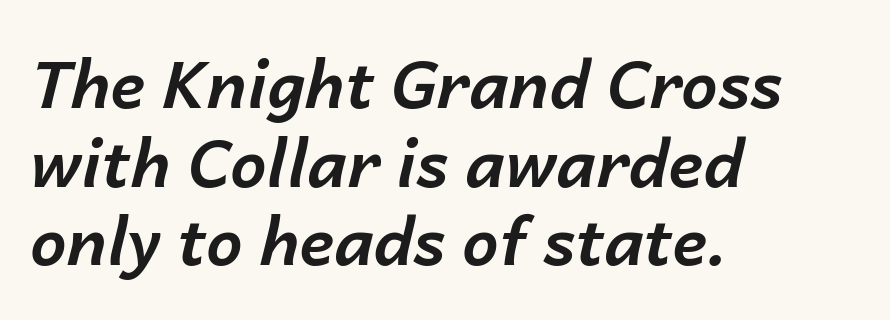
{"italic": "yes", "lean": "right", "slant_degrees": 14, "bold": "yes", "weight": "bold", "width": "normal", "stroke_contrast": "low", "x_height": "medium", "monospaced": "no", "underline": "no", "align": "left", "line_spacing_ratio": 1.21, "letter_spacing": "normal", "letter_spacing_em": 0.0, "glyph_px": 65}
